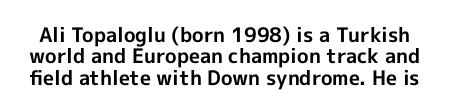
Plenty of ink on the page — the face is bold. Does the leading feel generous? Not at all — it's pinched. It's the straight-up-and-down kind of type. Underline: absent. There is no visible air inserted between adjacent glyphs.
